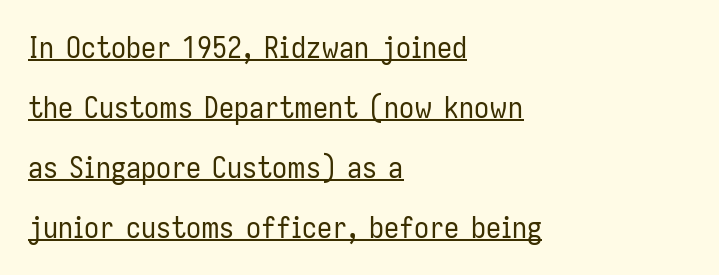
Q: Is the text bold? A: No.
Q: Is the text italic (slanted)? A: No, it is upright.
Q: Is the typeface a serif or a sans-serif typeface? A: Sans-serif.
Q: Is the text underlined? A: Yes.
Q: How is the paragraph aligned? A: Left-aligned.
Q: Is the spacing between letters normal or unusually wide? A: Normal.
Q: Is the spacing between lines tight, normal or loose? A: Loose.
Q: Width (condensed, normal, or wide)? A: Condensed.
Q: Stroke contrast? A: Low.
Q: x-height? A: Medium.
Q: Monospaced? A: No.
